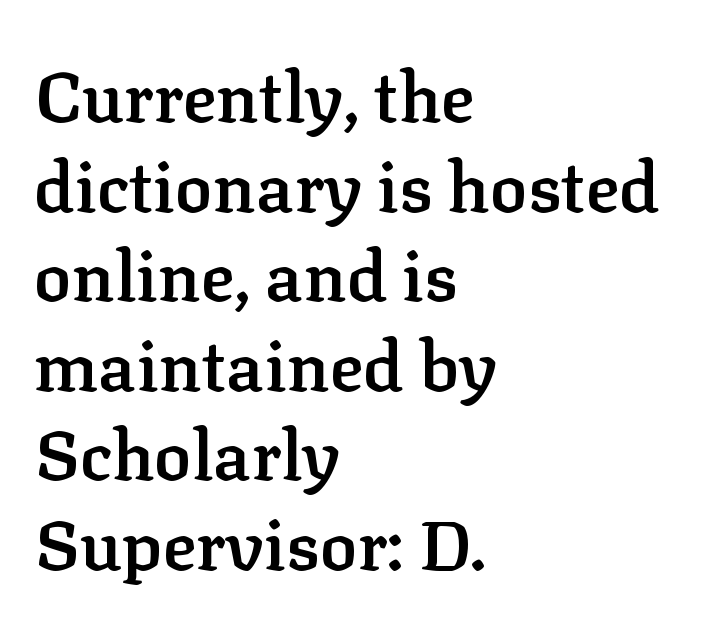
Regular leading. The specimen reads as upright at a glance. In terms of letterspacing, this is plain default setting. The glyphs are unaccompanied by any horizontal stroke below them.
